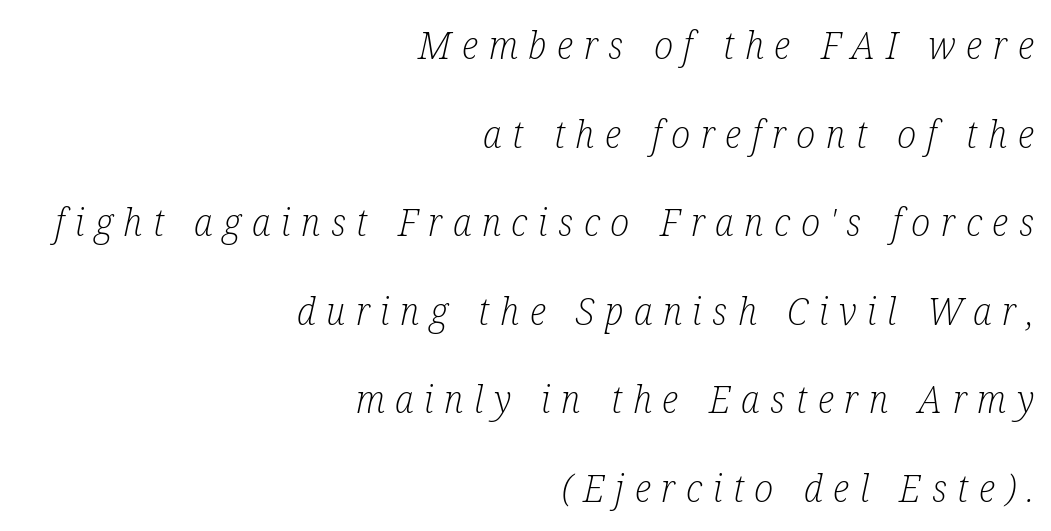
Each line ends at the same right margin while the left side varies. Line spacing here is loose. You can tell it's italic because the verticals aren't actually vertical. Anything drawn beneath the words? Only blank space.
